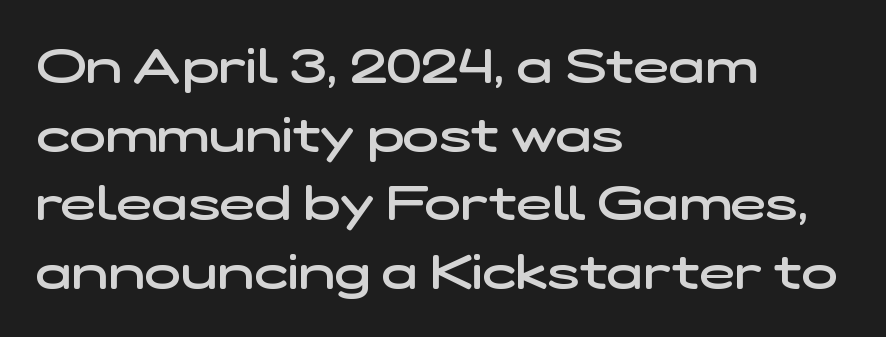
Q: Is the text bold? A: Semi-bold.
Q: Is the typeface a serif or a sans-serif typeface? A: Sans-serif.
Q: Is the text underlined? A: No.
Q: How is the paragraph aligned? A: Left-aligned.
Q: Is the spacing between letters normal or unusually wide? A: Normal.
Q: Is the spacing between lines tight, normal or loose? A: Normal.
Q: Width (condensed, normal, or wide)? A: Wide.
Q: Stroke contrast? A: Low.
Q: x-height? A: Medium.
Q: Monospaced? A: No.
